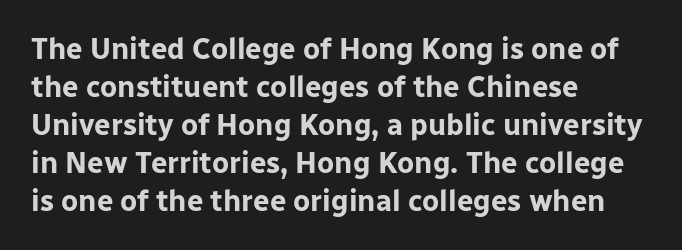
Q: Is the text bold? A: Yes.
Q: Is the text italic (slanted)? A: No, it is upright.
Q: Is the typeface a serif or a sans-serif typeface? A: Sans-serif.
Q: Is the text underlined? A: No.
Q: How is the paragraph aligned? A: Left-aligned.
Q: Is the spacing between letters normal or unusually wide? A: Normal.
Q: Is the spacing between lines tight, normal or loose? A: Normal.
Q: Width (condensed, normal, or wide)? A: Normal.
Q: Stroke contrast? A: Low.
Q: x-height? A: Medium.
Q: Monospaced? A: No.
